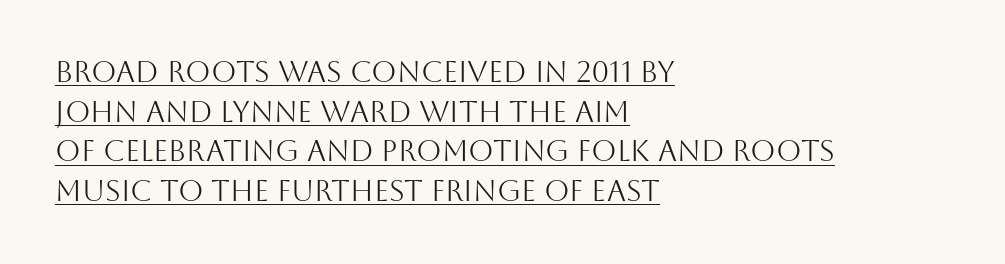
{"serif": "no", "italic": "no", "bold": "no", "weight": "light", "width": "normal", "stroke_contrast": "medium", "x_height": "large", "monospaced": "no", "underline": "yes", "align": "left", "line_spacing": "normal", "line_spacing_ratio": 1.37, "letter_spacing": "normal", "letter_spacing_em": 0.0, "glyph_px": 29}
